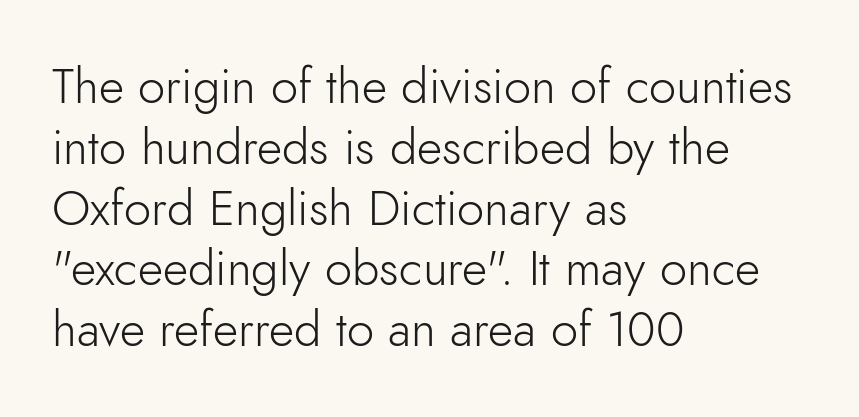
The weight would be labelled regular, book, light, or lighter still. Each letter's strokes conclude bluntly, with no projecting serifs. The rag falls on the right side of this text block. Proportional: the letters do not fall into vertical columns. Nope, not italic — everything's standing straight.
